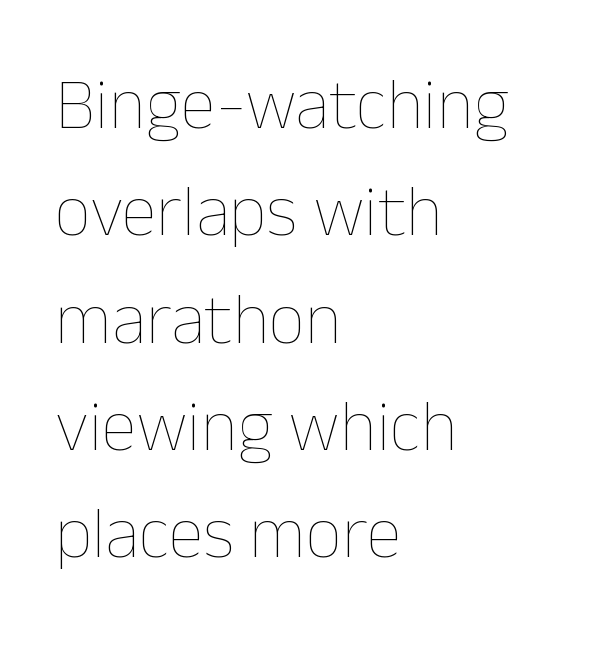
{"italic": "no", "bold": "no", "weight": "thin", "width": "normal", "stroke_contrast": "low", "x_height": "medium", "monospaced": "no", "underline": "no", "align": "left", "line_spacing": "normal", "line_spacing_ratio": 1.49, "letter_spacing": "normal", "letter_spacing_em": 0.0, "glyph_px": 72}
